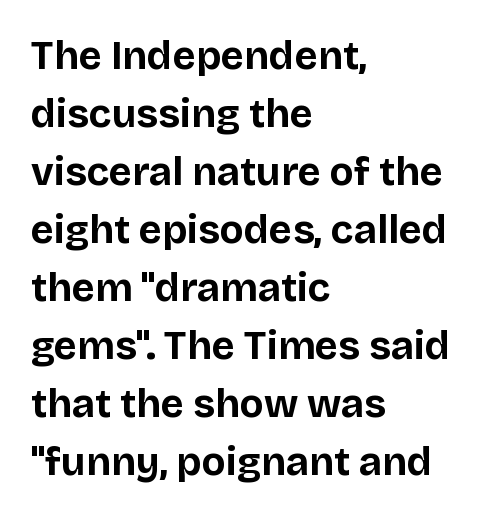
{"serif": "no", "italic": "no", "bold": "yes", "weight": "bold", "width": "normal", "stroke_contrast": "low", "x_height": "large", "monospaced": "no", "underline": "no", "align": "left", "line_spacing": "normal", "line_spacing_ratio": 1.45, "letter_spacing": "normal", "letter_spacing_em": 0.0, "glyph_px": 40}
